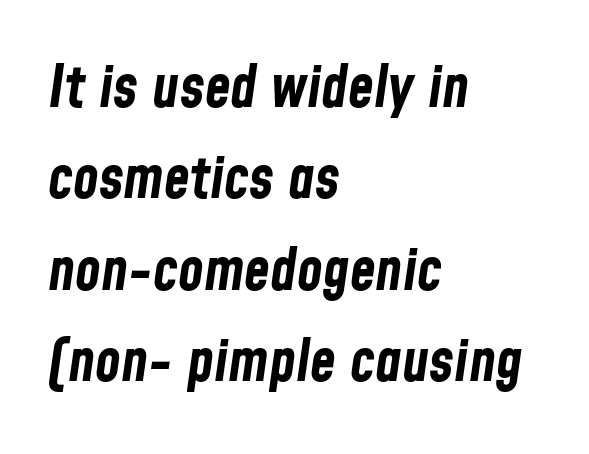
The image shows 59 px bold, condensed type, italic (leaning right); set left-aligned, normal line spacing (1.55x), normal letter spacing, not underlined; low stroke contrast and a medium x-height.
